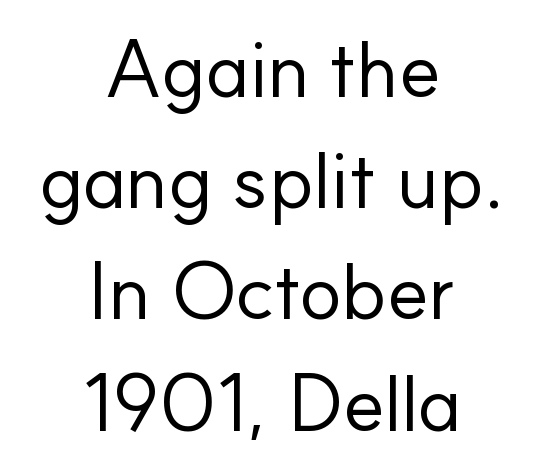
Q: Is the text bold? A: No.
Q: Is the text italic (slanted)? A: No, it is upright.
Q: Is the typeface a serif or a sans-serif typeface? A: Sans-serif.
Q: Is the text underlined? A: No.
Q: How is the paragraph aligned? A: Centered.
Q: Is the spacing between letters normal or unusually wide? A: Normal.
Q: Is the spacing between lines tight, normal or loose? A: Normal.
Q: Width (condensed, normal, or wide)? A: Normal.
Q: Stroke contrast? A: Low.
Q: x-height? A: Small.
Q: Monospaced? A: No.
